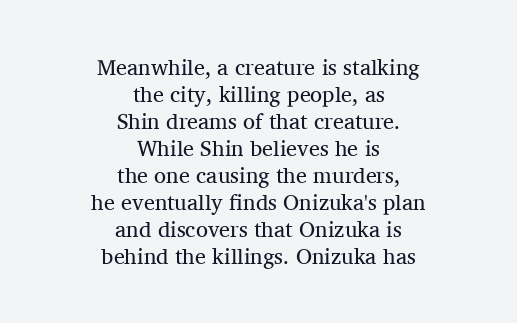
{"italic": "no", "bold": "no", "underline": "no", "align": "center", "line_spacing_ratio": 1.23, "letter_spacing": "normal", "letter_spacing_em": 0.0, "glyph_px": 22}
